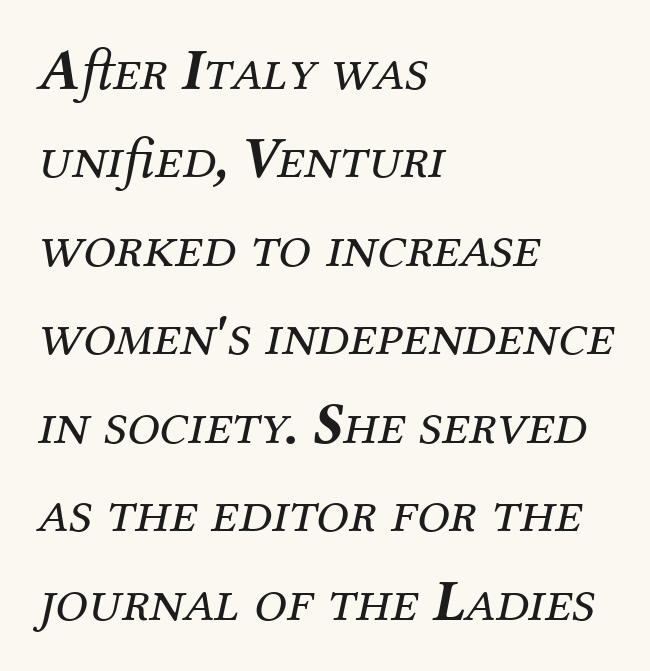
Each line starts at the same left margin while the right side varies. Any mark beneath the type? The region is blank. How would I describe the line gaps? Plain and ordinary. These lines were composed using italics. Bold? No — there's no thickening of the strokes. Looks like regular typesetting: each glyph gets only the width it needs.
